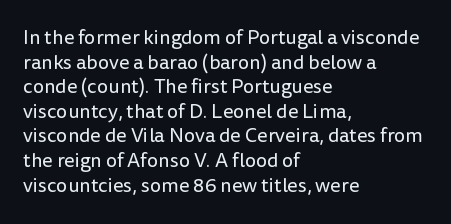
Q: Is the text bold? A: No.
Q: Is the text italic (slanted)? A: No, it is upright.
Q: Is the text underlined? A: No.
Q: How is the paragraph aligned? A: Left-aligned.
Q: Is the spacing between letters normal or unusually wide? A: Normal.
